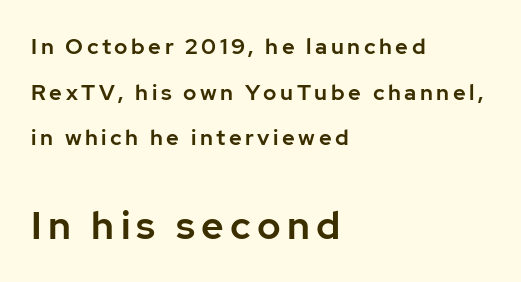
Character widths vary here, with narrow letters taking less room than wide ones. The font family rendered here belongs to the sans-serif group. Horizontal alignment here is leftward, the default for most running prose. The designer dialed line spacing up above the default. Italic: no, the glyphs are upright roman. The zone under the glyphs is completely vacant.
